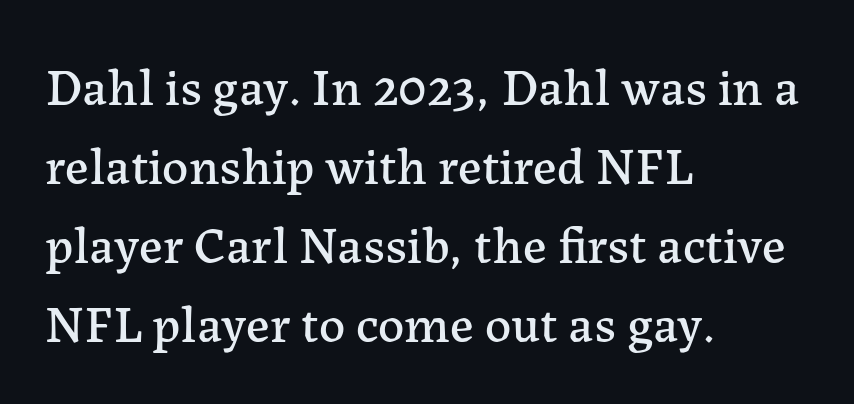
The image shows 52 px serif type, upright; set left-aligned, normal line spacing (1.52x), normal letter spacing, not underlined; low stroke contrast and a medium x-height.
